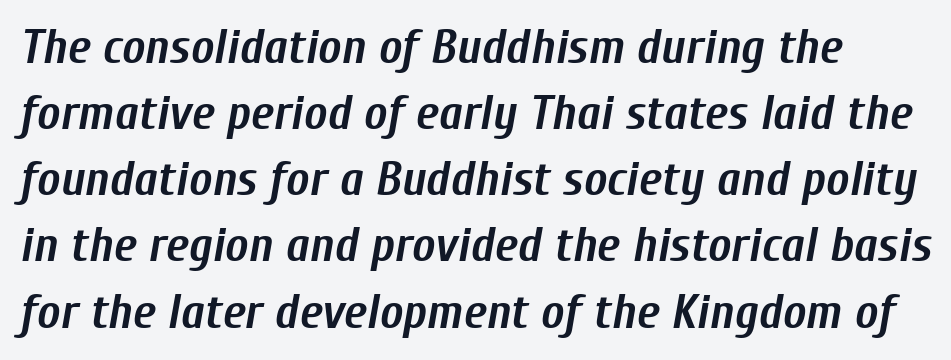
Regarding leading, the lines here are spaced in the standard way. Has an underline been added? It has not. This is heavy type, rendered in bold. A typesetter would call this zero additional tracking. Is this a fixed-width face? No — the glyphs have proportional, varying widths. Tall strokes in this sample are angled rather than plumb.
